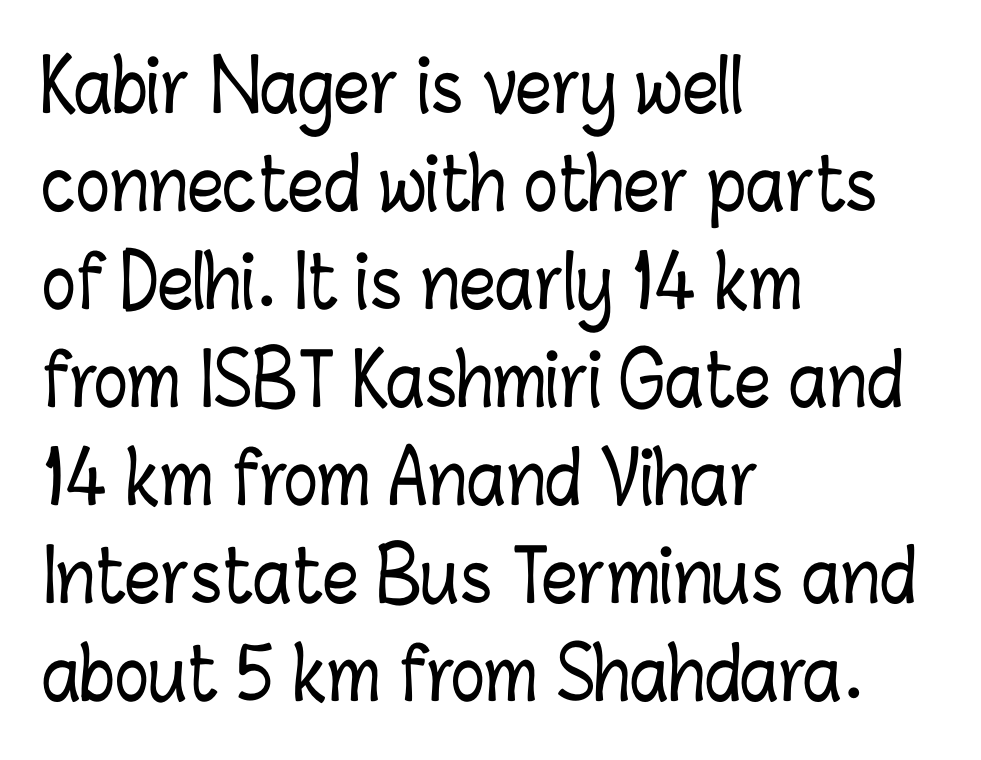
The image shows 71 px condensed type, upright; set left-aligned, normal line spacing (1.38x), normal letter spacing, not underlined; low stroke contrast and a medium x-height.
